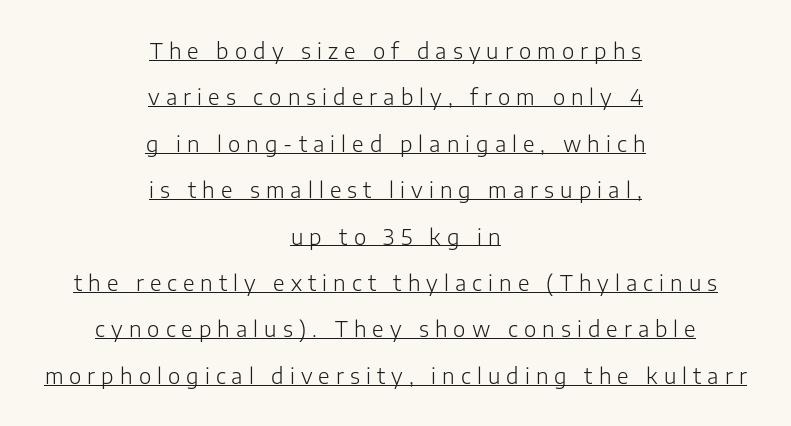
Q: Is the text bold? A: No.
Q: Is the text italic (slanted)? A: No, it is upright.
Q: Is the text underlined? A: Yes.
Q: How is the paragraph aligned? A: Centered.
Q: Is the spacing between letters normal or unusually wide? A: Unusually wide.
Q: Is the spacing between lines tight, normal or loose? A: Loose.
